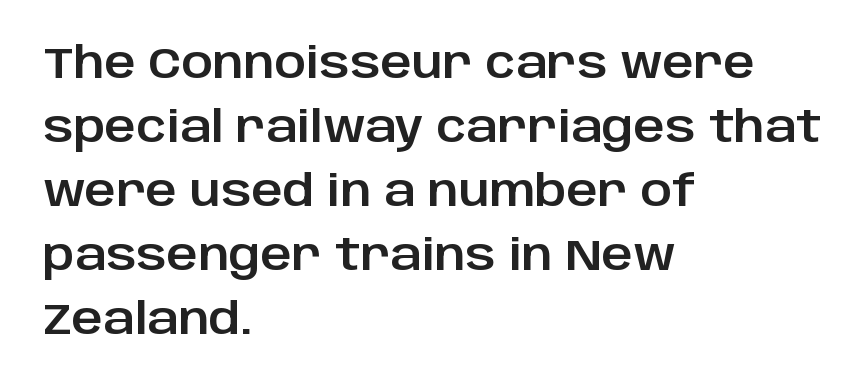
Q: Is the text italic (slanted)? A: No, it is upright.
Q: Is the typeface a serif or a sans-serif typeface? A: Sans-serif.
Q: Is the text underlined? A: No.
Q: How is the paragraph aligned? A: Left-aligned.
Q: Is the spacing between letters normal or unusually wide? A: Normal.
Q: Is the spacing between lines tight, normal or loose? A: Normal.
Q: Width (condensed, normal, or wide)? A: Normal.
Q: Stroke contrast? A: Low.
Q: x-height? A: Large.
Q: Monospaced? A: No.
